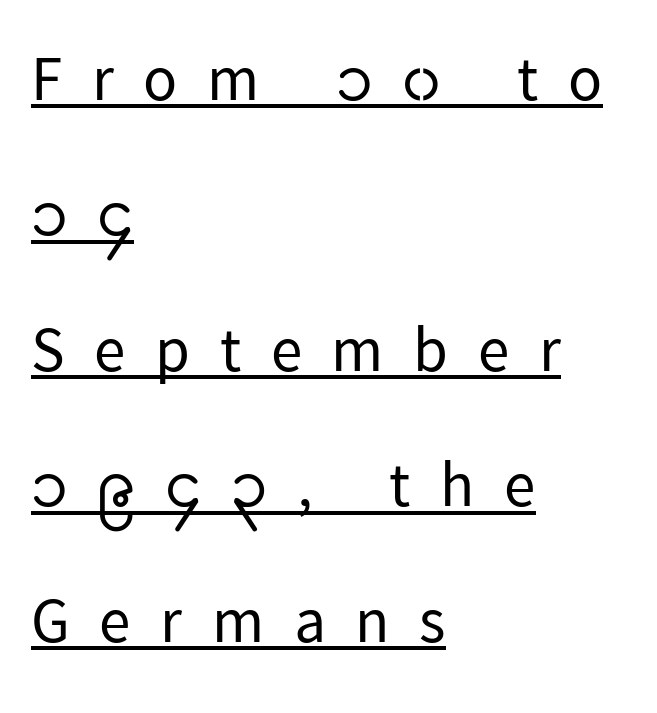
The image shows 63 px regular-weight sans-serif type, upright; set left-aligned, loose line spacing (2.15x), unusually wide letter spacing (+0.47 em), underlined; low stroke contrast and a medium x-height.
